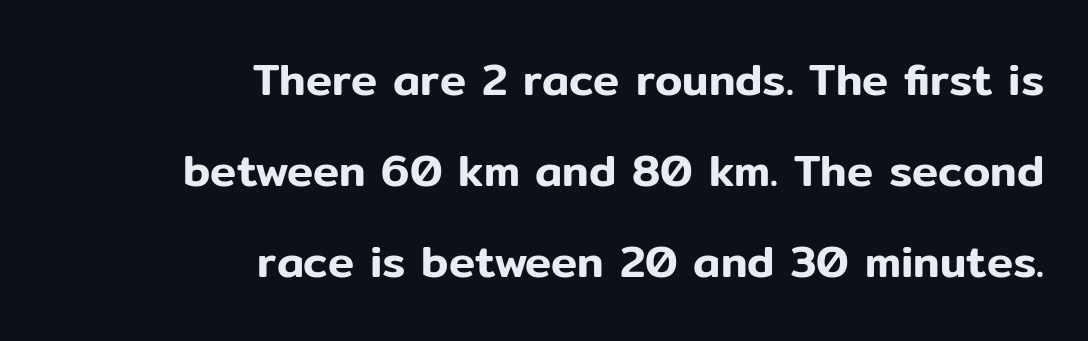
Q: Is the text italic (slanted)? A: No, it is upright.
Q: Is the typeface a serif or a sans-serif typeface? A: Sans-serif.
Q: Is the text underlined? A: No.
Q: How is the paragraph aligned? A: Right-aligned.
Q: Is the spacing between letters normal or unusually wide? A: Normal.
Q: Is the spacing between lines tight, normal or loose? A: Loose.
Q: Width (condensed, normal, or wide)? A: Normal.
Q: Stroke contrast? A: Low.
Q: x-height? A: Medium.
Q: Monospaced? A: No.
